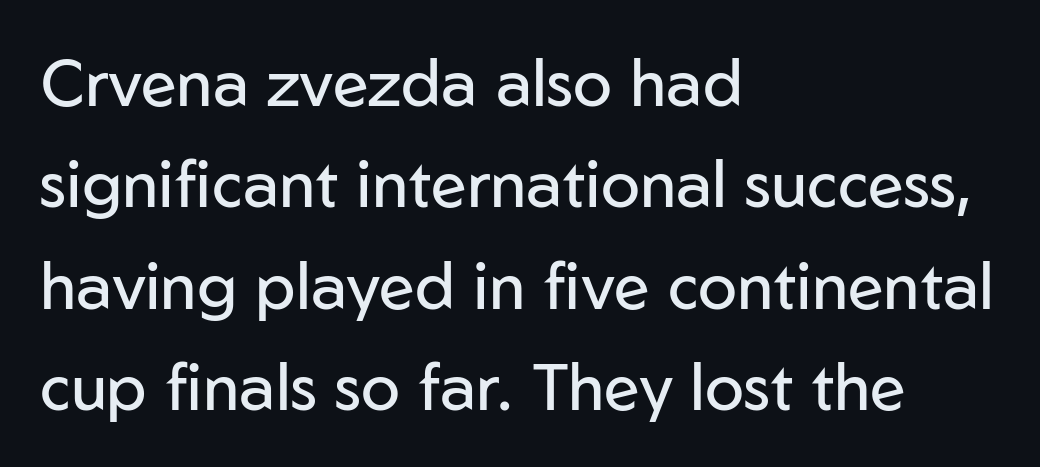
The image shows 65 px regular-weight sans-serif type, upright; set left-aligned, normal line spacing (1.56x), normal letter spacing, not underlined; low stroke contrast and a medium x-height.
